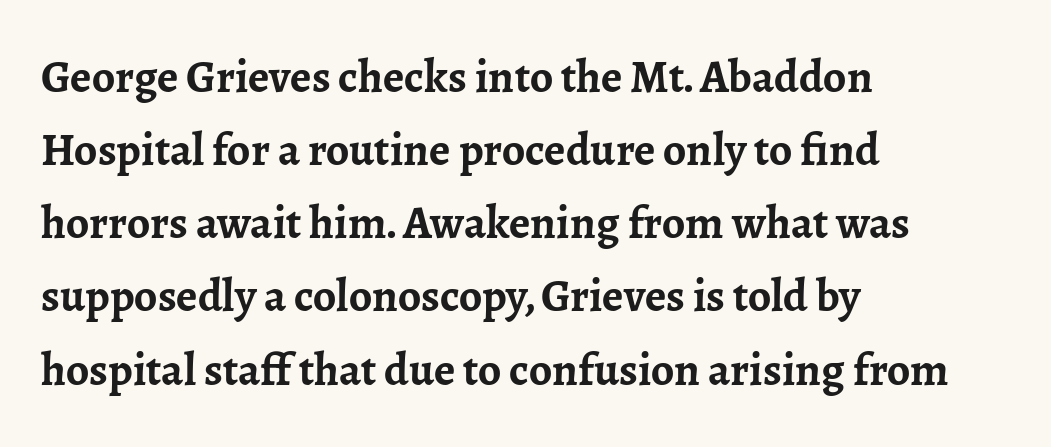
Q: Is the text bold? A: Yes.
Q: Is the text italic (slanted)? A: No, it is upright.
Q: Is the typeface a serif or a sans-serif typeface? A: Serif.
Q: Is the text underlined? A: No.
Q: How is the paragraph aligned? A: Left-aligned.
Q: Is the spacing between letters normal or unusually wide? A: Normal.
Q: Is the spacing between lines tight, normal or loose? A: Normal.
Q: Width (condensed, normal, or wide)? A: Normal.
Q: Stroke contrast? A: Low.
Q: x-height? A: Medium.
Q: Monospaced? A: No.
